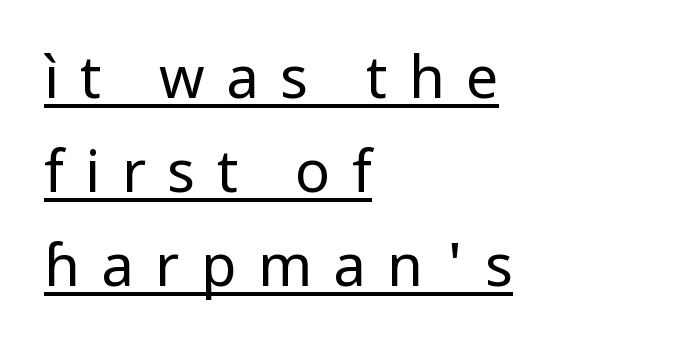
Q: Is the text bold? A: No.
Q: Is the text italic (slanted)? A: No, it is upright.
Q: Is the typeface a serif or a sans-serif typeface? A: Sans-serif.
Q: Is the text underlined? A: Yes.
Q: How is the paragraph aligned? A: Left-aligned.
Q: Is the spacing between letters normal or unusually wide? A: Unusually wide.
Q: Is the spacing between lines tight, normal or loose? A: Normal.
Q: Width (condensed, normal, or wide)? A: Normal.
Q: Stroke contrast? A: Low.
Q: x-height? A: Medium.
Q: Monospaced? A: No.
